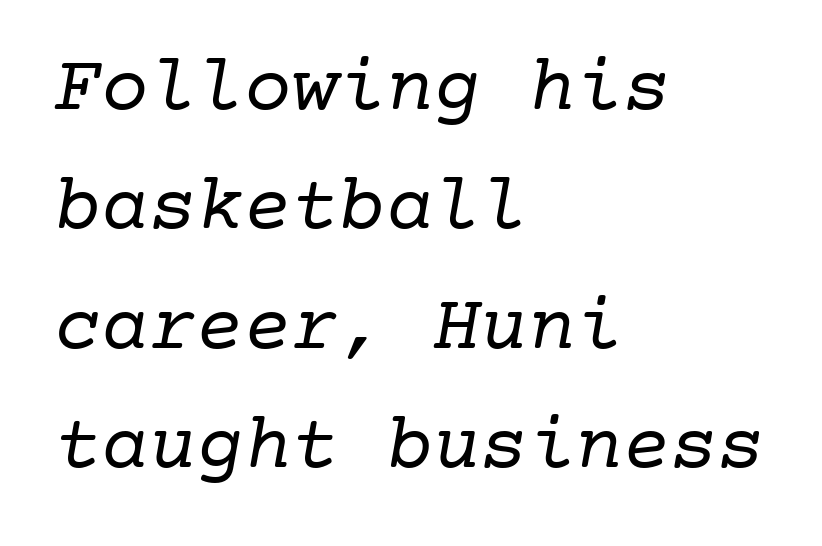
Left-aligned paragraph, ragged on the right. Type style note: has serifs. The line-height multiplier appears to be the usual default. Words float on clear page, feet unadorned. You could count columns in this text — the font is strictly monospaced.
